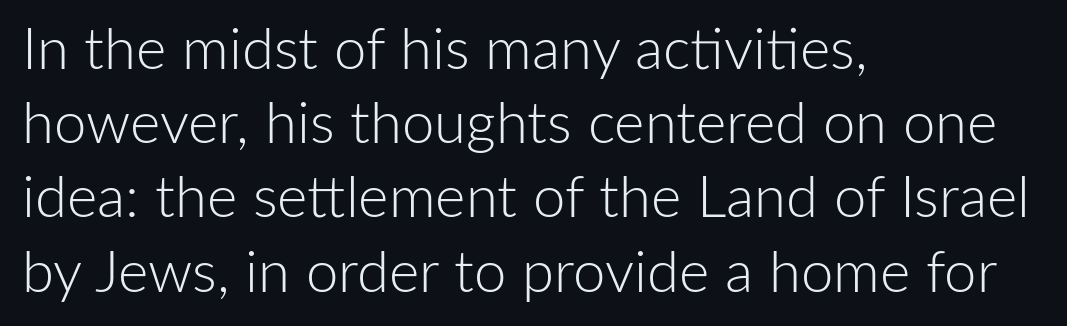
Classification — sans serif. The glyphs are unaccompanied by any horizontal stroke below them. Style check: upright. Weight: not bold — regular or lighter. Nobody touched the tracking dial on this one.
